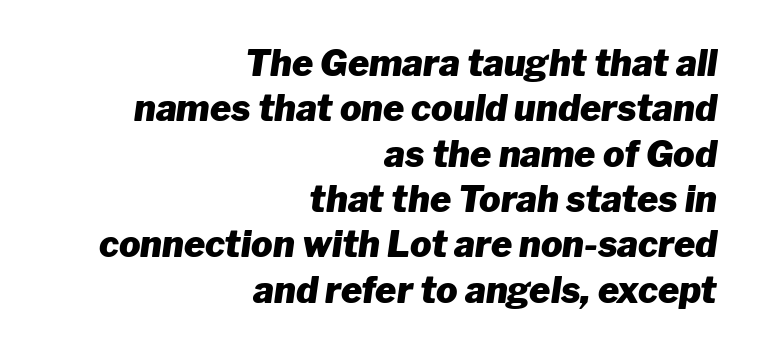
Q: Is the text bold? A: Yes.
Q: Is the text italic (slanted)? A: Yes, it leans right by about 8 degrees.
Q: Is the text underlined? A: No.
Q: How is the paragraph aligned? A: Right-aligned.
Q: Is the spacing between letters normal or unusually wide? A: Normal.
Q: Is the spacing between lines tight, normal or loose? A: Normal.
Q: Width (condensed, normal, or wide)? A: Normal.
Q: Stroke contrast? A: Low.
Q: x-height? A: Medium.
Q: Monospaced? A: No.
